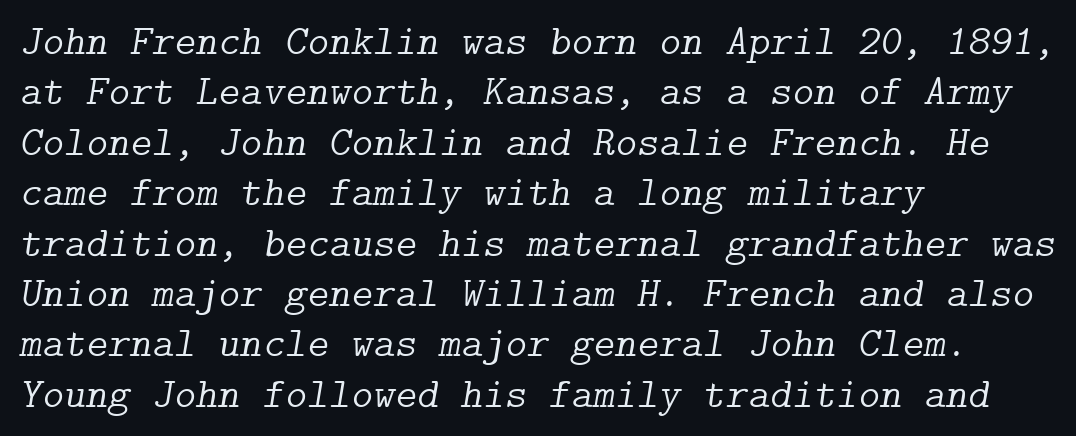
The image shows 42 px light serif type, italic (leaning right); set left-aligned, line spacing 1.2x, normal letter spacing, not underlined; low stroke contrast and a medium x-height.
